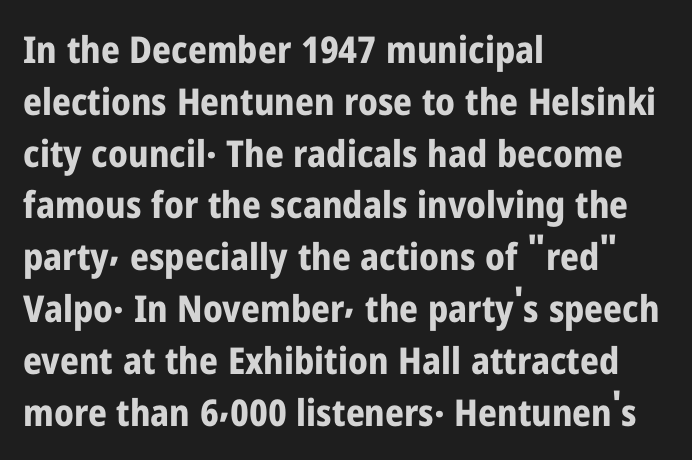
The font's upright variant was chosen for this text. How would I describe the line gaps? Plain and ordinary. A typesetter would call this proportional, since set widths differ per character. Observe the absence of serifs on each vertical stroke in this sample. Set as a true bold cut, around the 700 mark. Compared with typical body copy, the letter spacing here is the same.
